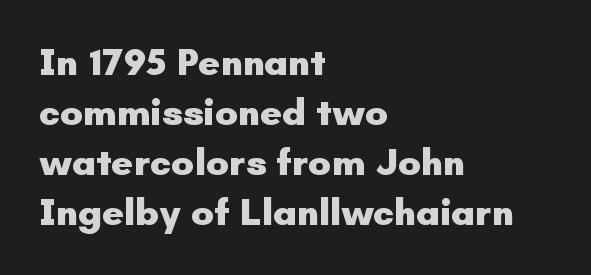
The image shows 38 px heavy sans-serif type, upright; set left-aligned, normal line spacing (1.32x), normal letter spacing, not underlined; low stroke contrast and a small x-height.
